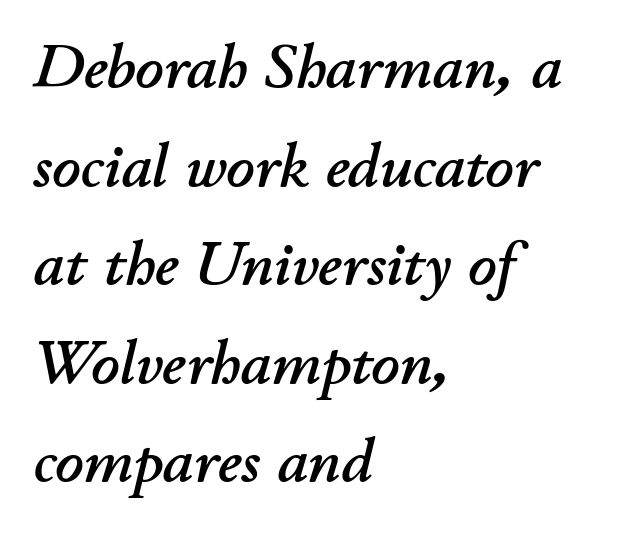
{"italic": "yes", "lean": "right", "slant_degrees": 11, "width": "normal", "stroke_contrast": "low", "x_height": "small", "monospaced": "no", "underline": "no", "align": "left", "line_spacing": "normal", "line_spacing_ratio": 1.59, "letter_spacing": "normal", "letter_spacing_em": 0.0, "glyph_px": 62}
